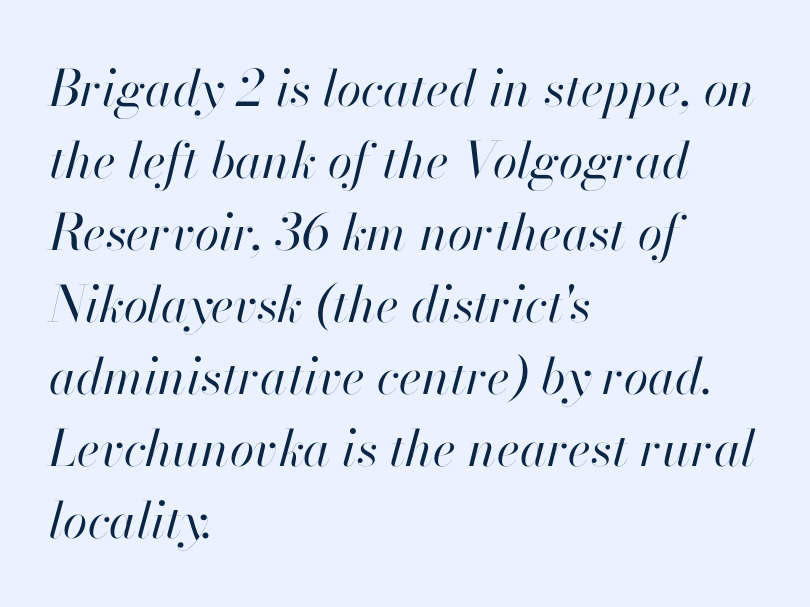
Q: Is the text bold? A: No.
Q: Is the text italic (slanted)? A: Yes, it leans right by about 13 degrees.
Q: Is the text underlined? A: No.
Q: How is the paragraph aligned? A: Left-aligned.
Q: Is the spacing between letters normal or unusually wide? A: Normal.
Q: Is the spacing between lines tight, normal or loose? A: Normal.
Q: Width (condensed, normal, or wide)? A: Normal.
Q: Stroke contrast? A: High.
Q: x-height? A: Small.
Q: Monospaced? A: No.
